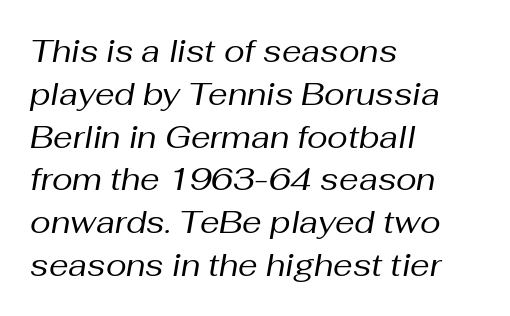
Q: Is the text bold? A: No.
Q: Is the text italic (slanted)? A: Yes, it leans right by about 10 degrees.
Q: Is the text underlined? A: No.
Q: How is the paragraph aligned? A: Left-aligned.
Q: Is the spacing between letters normal or unusually wide? A: Normal.
Q: Is the spacing between lines tight, normal or loose? A: Normal.
Q: Width (condensed, normal, or wide)? A: Normal.
Q: Stroke contrast? A: Medium.
Q: x-height? A: Medium.
Q: Monospaced? A: No.
